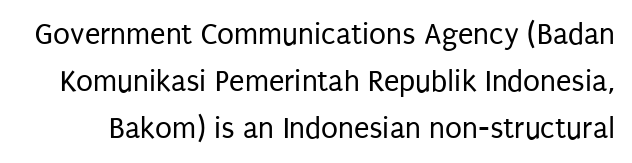
{"serif": "no", "italic": "no", "bold": "no", "weight": "regular", "width": "condensed", "stroke_contrast": "low", "x_height": "large", "monospaced": "no", "underline": "no", "line_spacing": "normal", "line_spacing_ratio": 1.51, "letter_spacing": "normal", "letter_spacing_em": 0.0, "glyph_px": 31}
